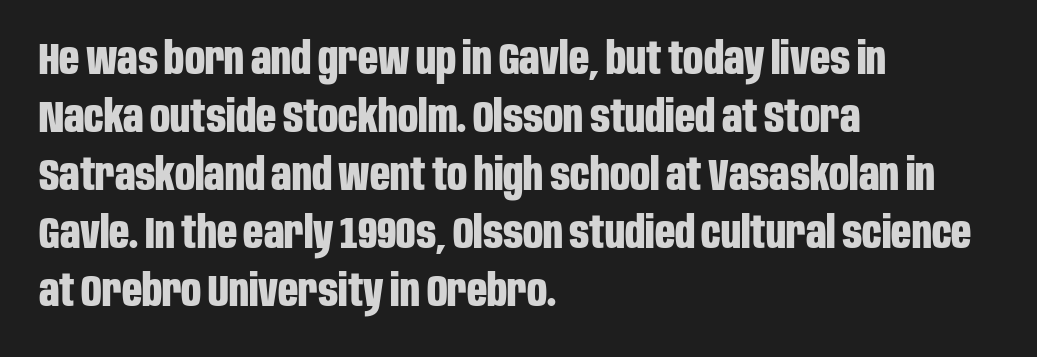
A classic flush-left, rag-right setting is used for this passage. Italic? Not at all — the glyphs are vertical. Nobody touched the tracking dial on this one. Each letter's strokes conclude bluntly, with no projecting serifs. Reading down the column, the eye jumps a familiar distance to each next line.
